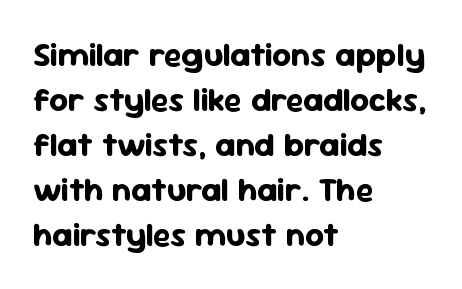
Line beginnings align vertically; line endings do not. Vertical spacing — default. Default kerning and tracking; the words read as compact shapes. Type without underlining. Unlike a traditional serif, this face leaves its strokes unadorned. Strong, thick strokes mark this as bold type.
